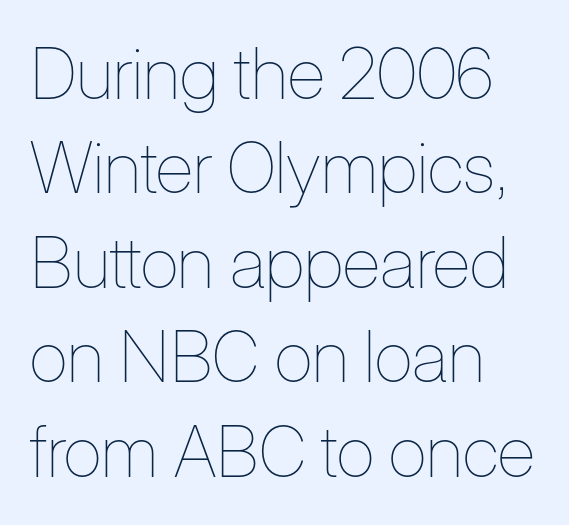
The image shows 71 px thin, condensed type, upright; set left-aligned, normal line spacing (1.33x), normal letter spacing, not underlined; low stroke contrast and a medium x-height.
